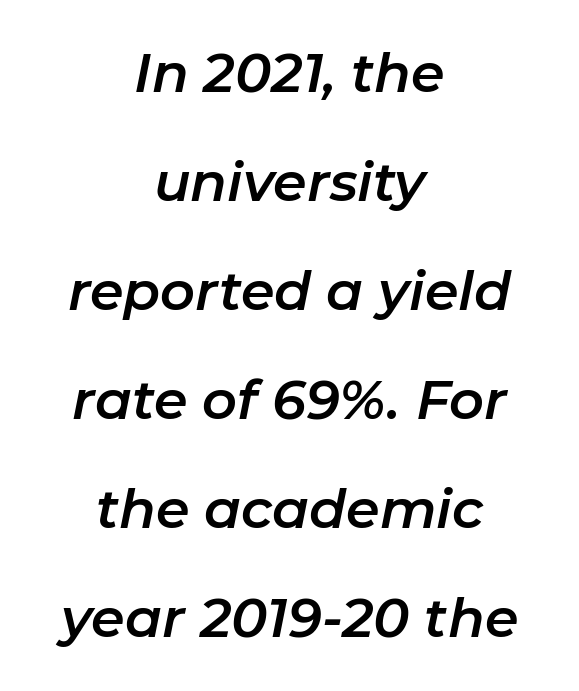
Q: Is the text italic (slanted)? A: Yes, it leans right by about 11 degrees.
Q: Is the text underlined? A: No.
Q: How is the paragraph aligned? A: Centered.
Q: Is the spacing between letters normal or unusually wide? A: Normal.
Q: Is the spacing between lines tight, normal or loose? A: Loose.
Q: Width (condensed, normal, or wide)? A: Normal.
Q: Stroke contrast? A: Low.
Q: x-height? A: Medium.
Q: Monospaced? A: No.
